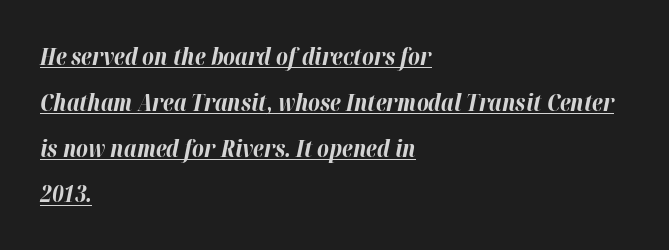
{"italic": "yes", "lean": "right", "slant_degrees": 12, "bold": "yes", "underline": "yes", "align": "left", "line_spacing": "loose", "line_spacing_ratio": 1.99, "letter_spacing": "normal", "letter_spacing_em": 0.0, "glyph_px": 23}
